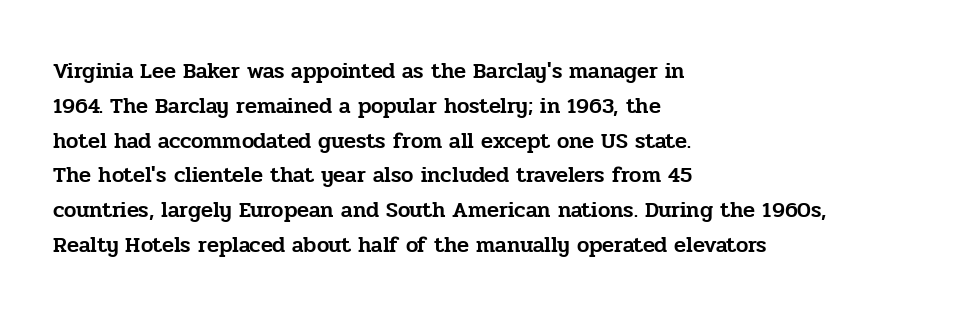
The image shows 22 px text type, upright; set left-aligned, normal line spacing (1.58x), normal letter spacing, not underlined.
